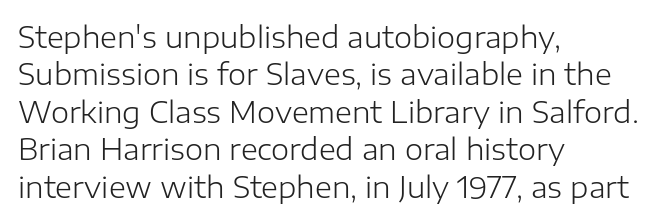
{"serif": "no", "italic": "no", "bold": "no", "weight": "light", "width": "normal", "stroke_contrast": "low", "x_height": "medium", "monospaced": "no", "underline": "no", "align": "left", "line_spacing": "normal", "line_spacing_ratio": 1.29, "letter_spacing": "normal", "letter_spacing_em": 0.0, "glyph_px": 29}
